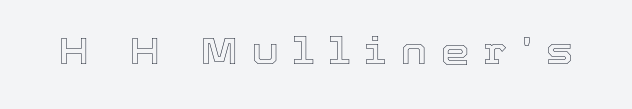
The passage shown is typed in a proportional face where columns would drift. The tracking reads as deliberately expanded to a designer's eye. Beneath every word, the page is bare. A typesetter would mark this as roman, not italic.
